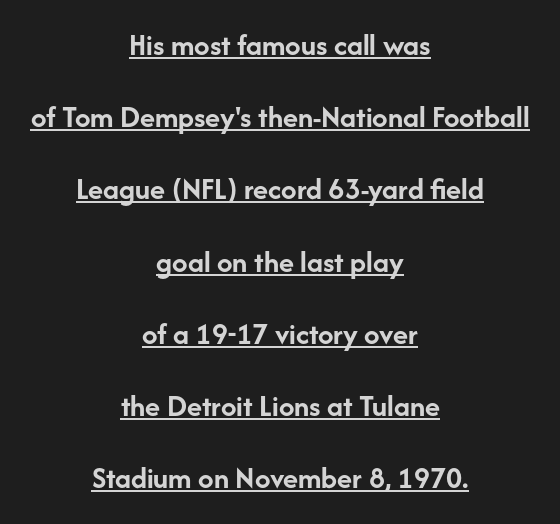
{"serif": "no", "italic": "no", "bold": "yes", "weight": "semibold", "width": "normal", "stroke_contrast": "low", "x_height": "medium", "monospaced": "no", "underline": "yes", "align": "center", "line_spacing": "loose", "line_spacing_ratio": 2.33, "letter_spacing": "normal", "letter_spacing_em": 0.0, "glyph_px": 31}
